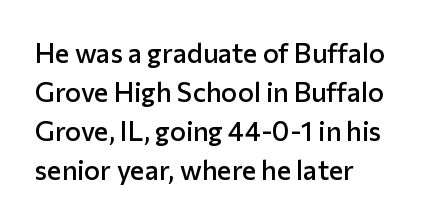
Horizontal alignment here is leftward, the default for most running prose. Semibold letterforms, between regular and bold. Each row of text sits above clean, open space. In terms of posture, this sample is upright. Rows of type keep a routine distance in the vertical direction.
